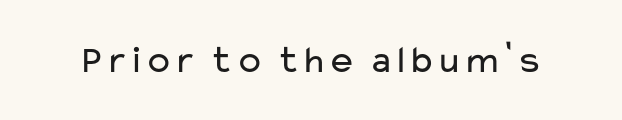
Q: Is the text bold? A: No.
Q: Is the text italic (slanted)? A: No, it is upright.
Q: Is the typeface a serif or a sans-serif typeface? A: Sans-serif.
Q: Is the text underlined? A: No.
Q: Is the spacing between letters normal or unusually wide? A: Normal.
Q: Width (condensed, normal, or wide)? A: Wide.
Q: Stroke contrast? A: Low.
Q: x-height? A: Medium.
Q: Monospaced? A: No.
